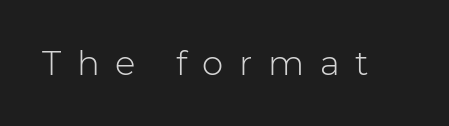
{"serif": "no", "italic": "no", "bold": "no", "weight": "light", "width": "normal", "stroke_contrast": "low", "x_height": "medium", "monospaced": "no", "underline": "no", "letter_spacing": "wide", "letter_spacing_em": 0.46, "glyph_px": 34}
